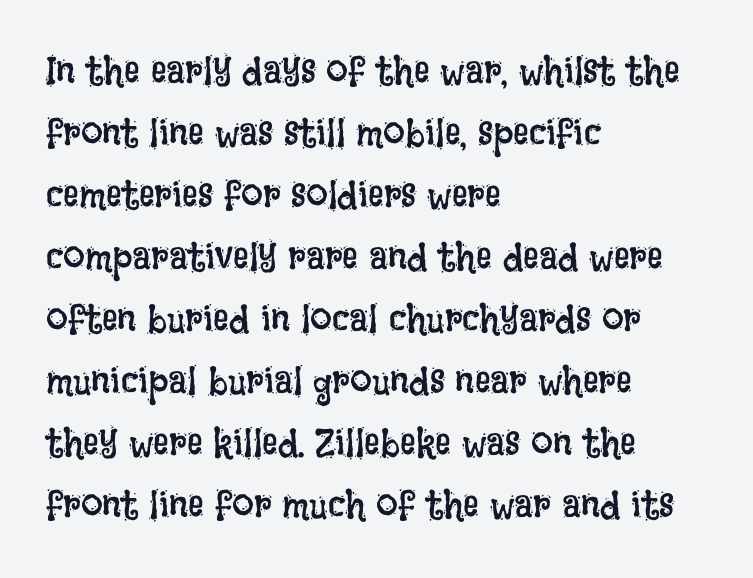
Q: Is the text bold? A: No.
Q: Is the text italic (slanted)? A: No, it is upright.
Q: Is the text underlined? A: No.
Q: How is the paragraph aligned? A: Left-aligned.
Q: Is the spacing between letters normal or unusually wide? A: Normal.
Q: Is the spacing between lines tight, normal or loose? A: Normal.
Q: Width (condensed, normal, or wide)? A: Condensed.
Q: Stroke contrast? A: Low.
Q: x-height? A: Large.
Q: Monospaced? A: No.
